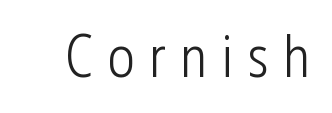
{"serif": "no", "italic": "no", "bold": "no", "weight": "light", "width": "condensed", "stroke_contrast": "low", "x_height": "medium", "monospaced": "no", "underline": "no", "letter_spacing": "wide", "letter_spacing_em": 0.22, "glyph_px": 60}
